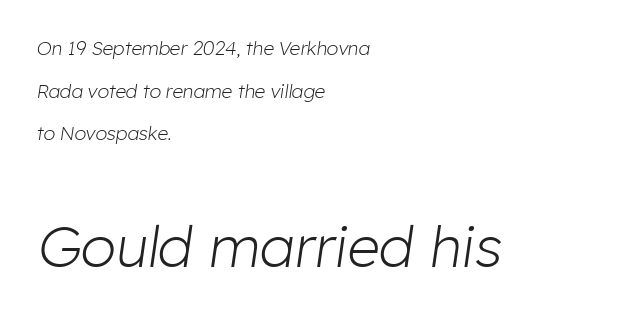
The image shows 57 px light type, italic (leaning right); set left-aligned, loose line spacing (2.25x), normal letter spacing, not underlined; the second (bottom) block is 3.0x larger; low stroke contrast and a medium x-height.
